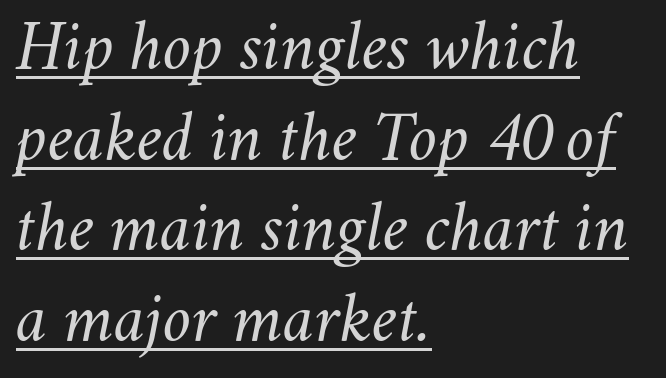
Q: Is the text bold? A: No.
Q: Is the text italic (slanted)? A: Yes, it leans right by about 11 degrees.
Q: Is the text underlined? A: Yes.
Q: How is the paragraph aligned? A: Left-aligned.
Q: Is the spacing between letters normal or unusually wide? A: Normal.
Q: Is the spacing between lines tight, normal or loose? A: Normal.
Q: Width (condensed, normal, or wide)? A: Normal.
Q: Stroke contrast? A: Medium.
Q: x-height? A: Small.
Q: Monospaced? A: No.
